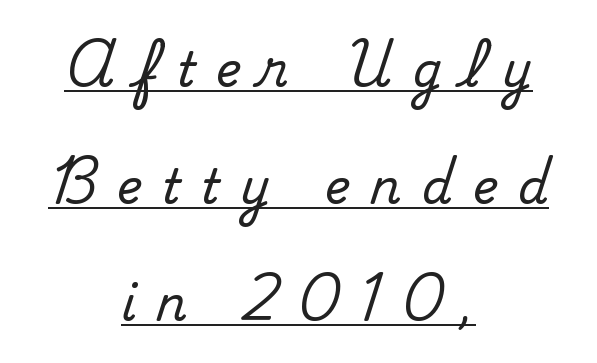
The rendering positions every line midway between the sides. What decoration does the sample have? An underline. Words appear elongated and porous because spacing is wide. One glance says open: line gaps are wider than usual.
